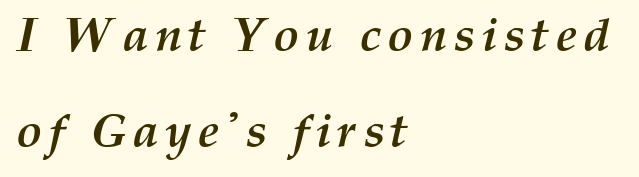
{"italic": "yes", "lean": "right", "slant_degrees": 12, "bold": "yes", "weight": "semibold", "width": "normal", "stroke_contrast": "medium", "x_height": "medium", "monospaced": "no", "underline": "no", "align": "left", "line_spacing": "loose", "line_spacing_ratio": 2.0, "glyph_px": 48}
